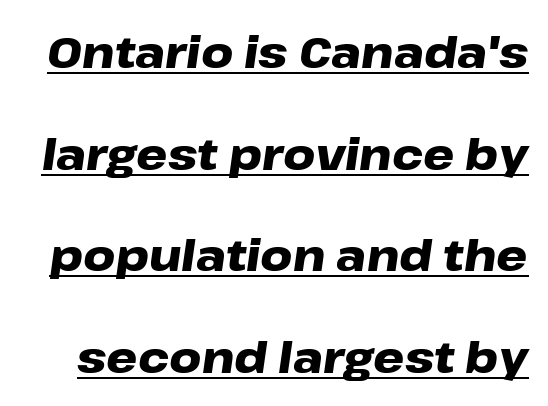
{"italic": "yes", "lean": "right", "slant_degrees": 8, "bold": "yes", "weight": "heavy", "width": "wide", "stroke_contrast": "low", "x_height": "medium", "monospaced": "no", "underline": "yes", "line_spacing": "loose", "line_spacing_ratio": 2.31, "letter_spacing": "normal", "letter_spacing_em": 0.0, "glyph_px": 44}
